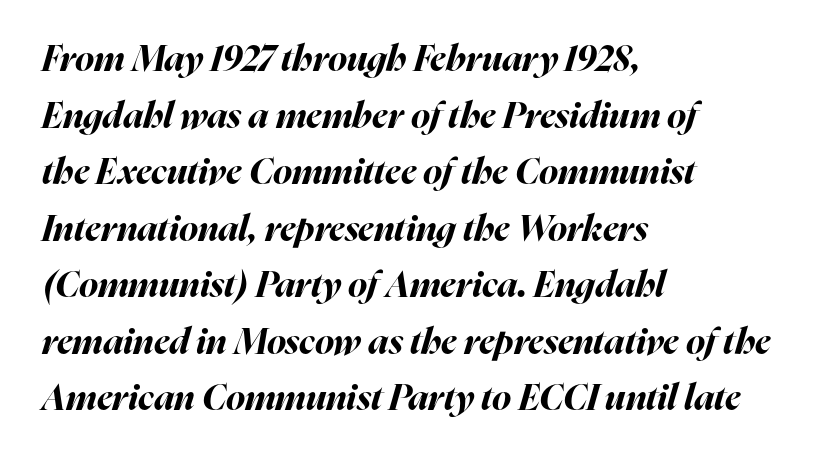
The image shows 36 px bold type, italic (leaning right); set left-aligned, normal line spacing (1.57x), normal letter spacing, not underlined; high stroke contrast and a medium x-height.
